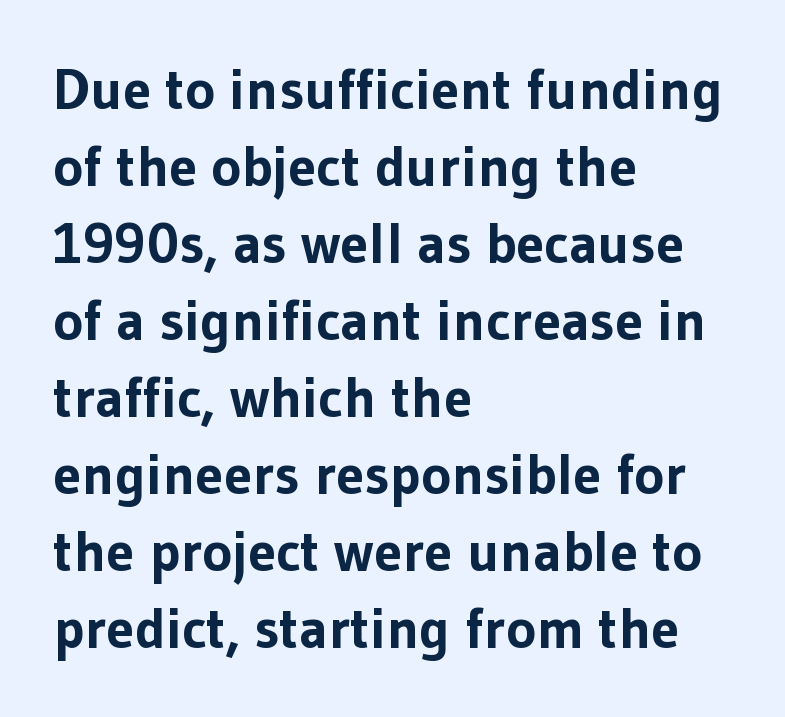
Q: Is the text bold? A: Yes.
Q: Is the text italic (slanted)? A: No, it is upright.
Q: Is the typeface a serif or a sans-serif typeface? A: Sans-serif.
Q: Is the text underlined? A: No.
Q: How is the paragraph aligned? A: Left-aligned.
Q: Is the spacing between letters normal or unusually wide? A: Normal.
Q: Is the spacing between lines tight, normal or loose? A: Normal.
Q: Width (condensed, normal, or wide)? A: Normal.
Q: Stroke contrast? A: Low.
Q: x-height? A: Medium.
Q: Monospaced? A: No.
